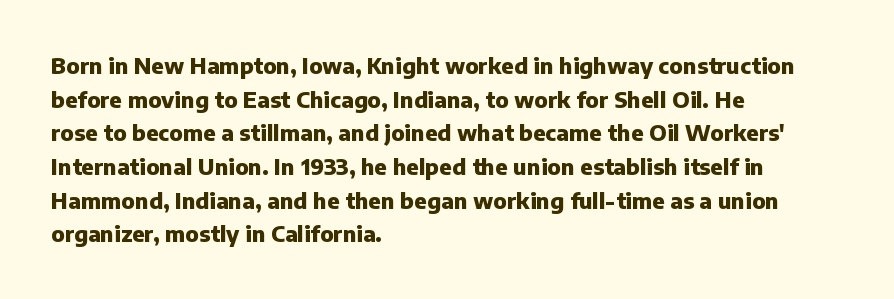
This sample is left-justified, so line endings fall wherever the words run out. Ascenders rise straight up at ninety degrees. Notice how descenders clear the ascenders below comfortably — that's standard leading. Is the type bold? Yes — the strokes are clearly thick and heavy.
